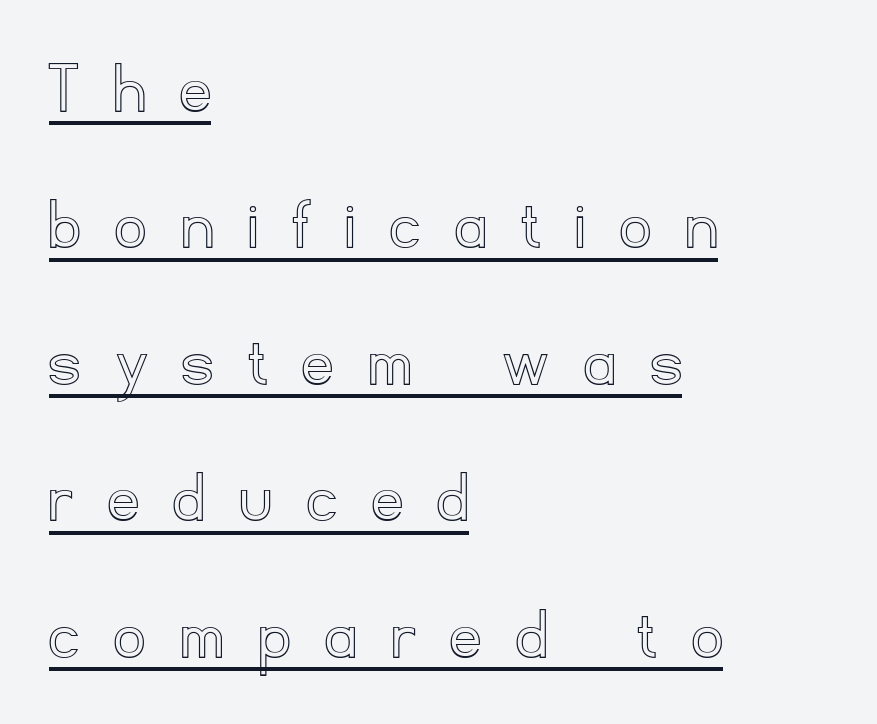
Q: Is the text italic (slanted)? A: No, it is upright.
Q: Is the text underlined? A: Yes.
Q: How is the paragraph aligned? A: Left-aligned.
Q: Is the spacing between letters normal or unusually wide? A: Unusually wide.
Q: Width (condensed, normal, or wide)? A: Normal.
Q: x-height? A: Small.
Q: Monospaced? A: No.
